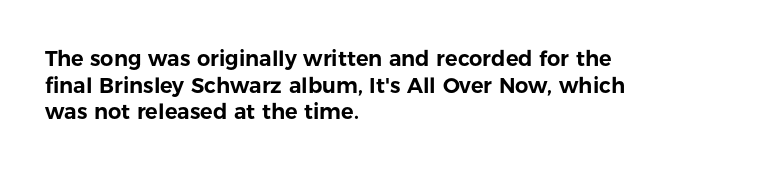
The image shows 21 px text type, upright; set left-aligned, normal line spacing (1.27x), normal letter spacing, not underlined.
